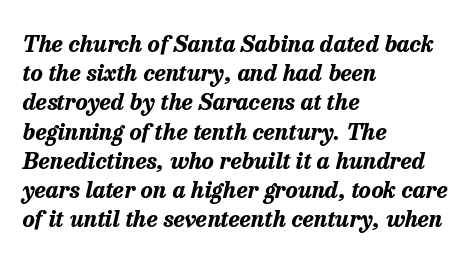
This block has exactly the height ordinary leading produces. The area under the type is left untouched. Weight: bold. Teacher's note: observe the even left margin — that is flush-left alignment. Caption: standard tracking, unaltered.
